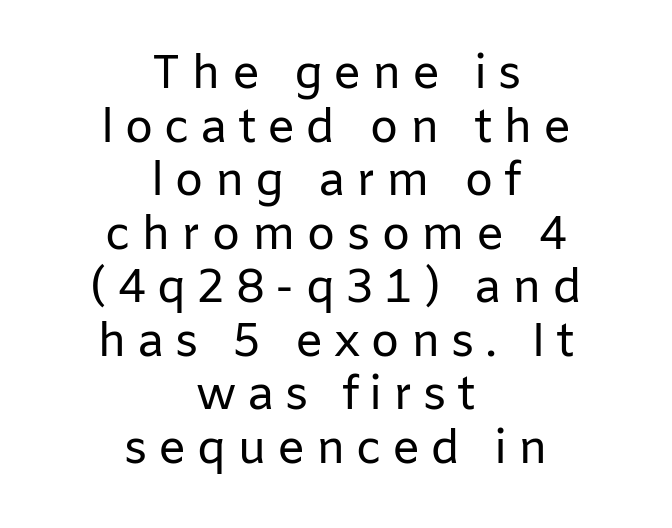
The image shows 47 px regular-weight sans-serif type, upright; set centered, tight line spacing (1.14x), unusually wide letter spacing (+0.22 em), not underlined; low stroke contrast and a medium x-height.
